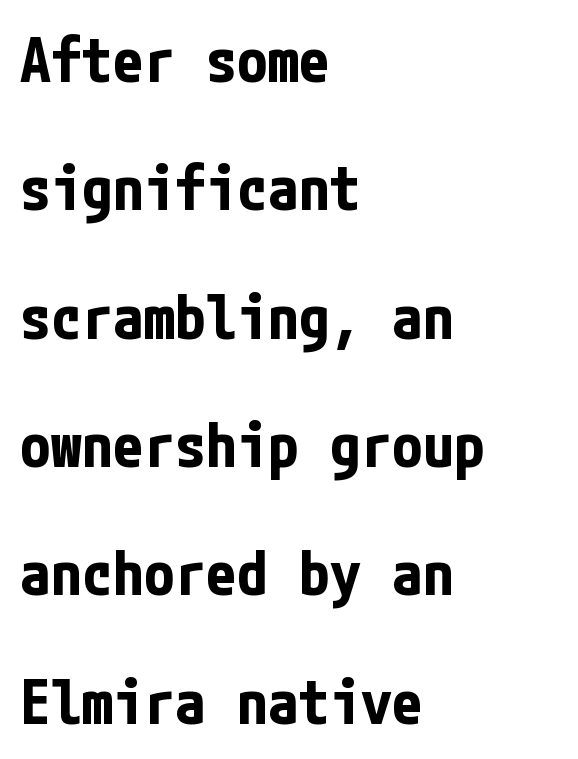
Q: Is the text bold? A: Yes.
Q: Is the text italic (slanted)? A: No, it is upright.
Q: Is the typeface a serif or a sans-serif typeface? A: Sans-serif.
Q: Is the text underlined? A: No.
Q: How is the paragraph aligned? A: Left-aligned.
Q: Is the spacing between letters normal or unusually wide? A: Normal.
Q: Is the spacing between lines tight, normal or loose? A: Loose.
Q: Width (condensed, normal, or wide)? A: Condensed.
Q: Stroke contrast? A: Low.
Q: x-height? A: Medium.
